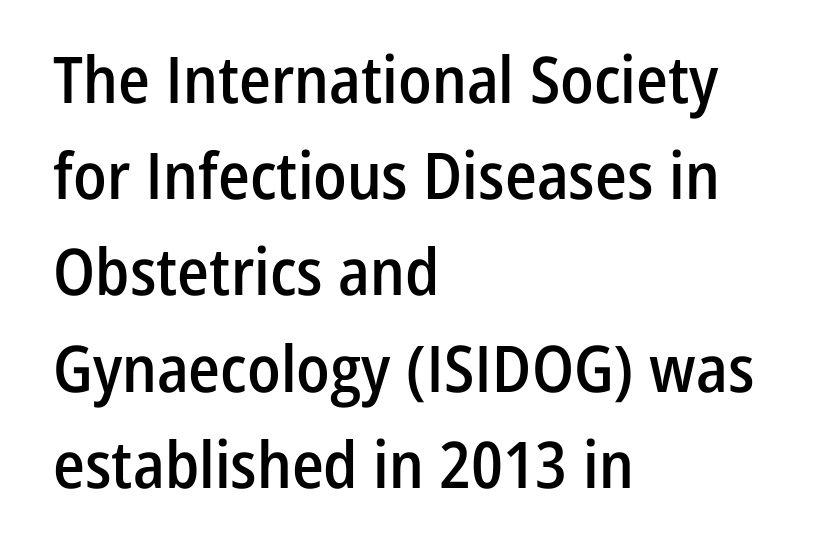
The lettering holds an erect, upright posture throughout. The typesetter chose a ragged-right arrangement here. Firm but not heavy-handed strokes: this text is semibold. These lines are composed in type without serifs. Think of a printed novel: that variable character pitch is what you see here.
